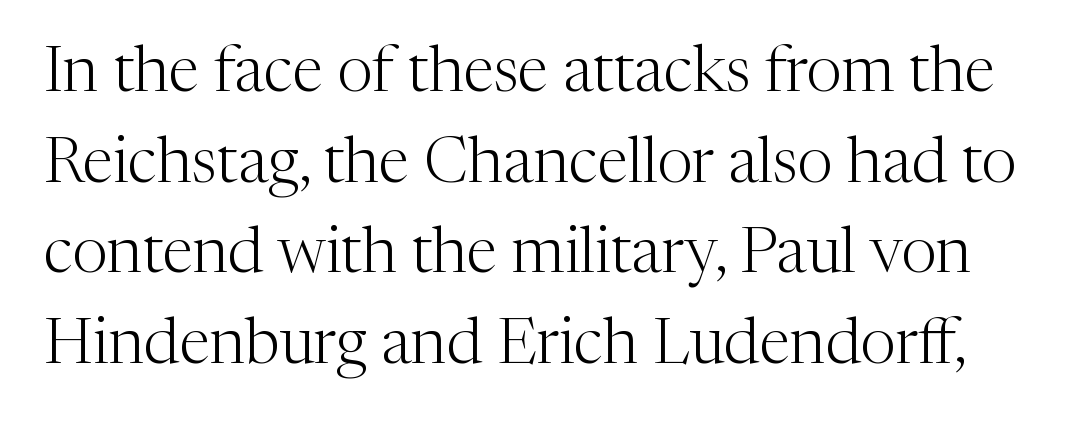
No letter is thick-stroked: the sample isn't bold. Each word holds together tightly as a unit, with standard inter-letter gaps. The block of text has a typical density, with ordinary space between rows. Posture: straight, roman, zero tilt.
